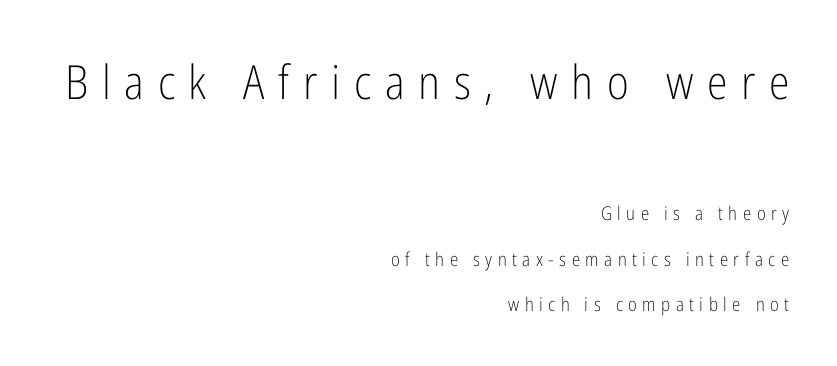
Q: Is the text bold? A: No.
Q: Is the text italic (slanted)? A: No, it is upright.
Q: Is the typeface a serif or a sans-serif typeface? A: Sans-serif.
Q: Is the text underlined? A: No.
Q: How is the paragraph aligned? A: Right-aligned.
Q: Is the spacing between letters normal or unusually wide? A: Unusually wide.
Q: Is the spacing between lines tight, normal or loose? A: Loose.
Q: Which block of text is set in a larger size, the first (top) or the second (bottom)? A: The first (top) one.
Q: Width (condensed, normal, or wide)? A: Condensed.
Q: Stroke contrast? A: Low.
Q: x-height? A: Medium.
Q: Monospaced? A: No.
